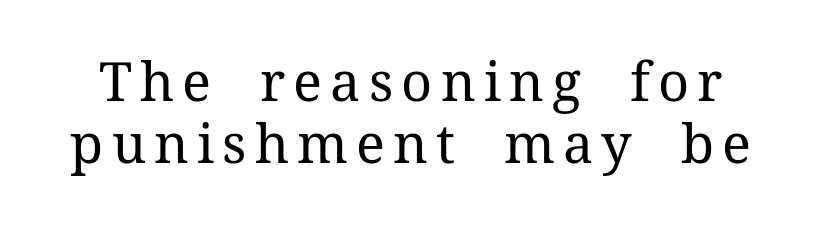
{"serif": "yes", "italic": "no", "bold": "no", "weight": "regular", "width": "normal", "stroke_contrast": "medium", "x_height": "medium", "monospaced": "no", "underline": "no", "line_spacing": "tight", "line_spacing_ratio": 1.15, "glyph_px": 54}
